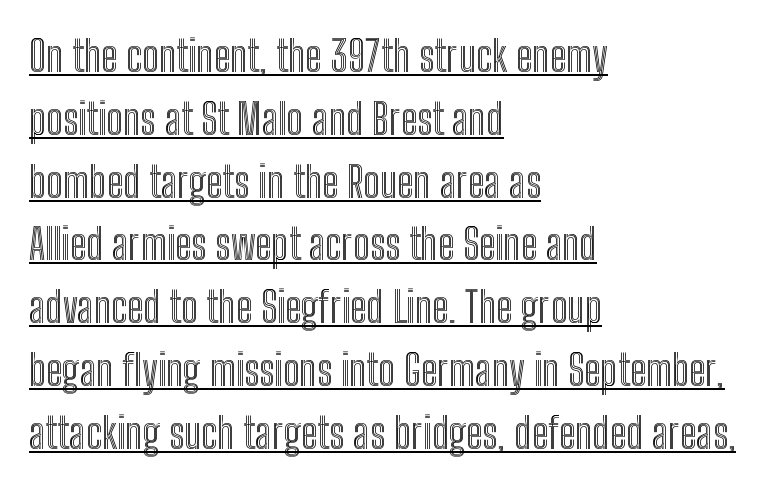
Q: Is the text italic (slanted)? A: No, it is upright.
Q: Is the text underlined? A: Yes.
Q: How is the paragraph aligned? A: Left-aligned.
Q: Is the spacing between letters normal or unusually wide? A: Normal.
Q: Is the spacing between lines tight, normal or loose? A: Normal.
Q: Width (condensed, normal, or wide)? A: Condensed.
Q: x-height? A: Medium.
Q: Monospaced? A: No.
